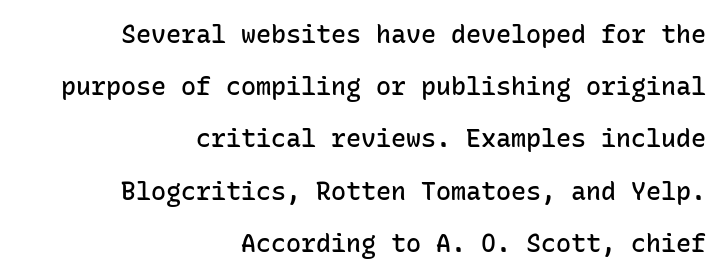
The image shows 25 px text type, upright; set right-aligned, loose line spacing (2.09x), normal letter spacing, not underlined.
